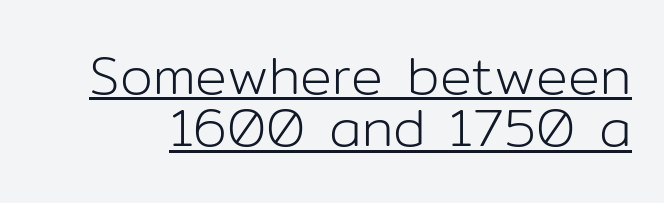
{"serif": "no", "italic": "no", "bold": "no", "weight": "light", "width": "normal", "stroke_contrast": "low", "x_height": "medium", "monospaced": "no", "underline": "yes", "line_spacing": "tight", "line_spacing_ratio": 0.99, "letter_spacing": "normal", "letter_spacing_em": 0.0, "glyph_px": 53}
